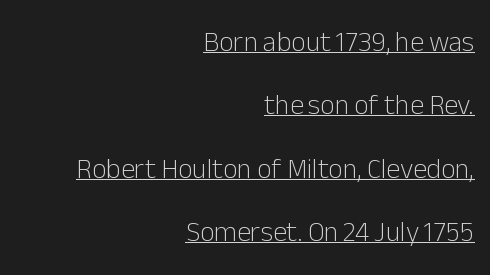
Q: Is the text bold? A: No.
Q: Is the text italic (slanted)? A: No, it is upright.
Q: Is the typeface a serif or a sans-serif typeface? A: Sans-serif.
Q: Is the text underlined? A: Yes.
Q: How is the paragraph aligned? A: Right-aligned.
Q: Is the spacing between letters normal or unusually wide? A: Normal.
Q: Is the spacing between lines tight, normal or loose? A: Loose.
Q: Width (condensed, normal, or wide)? A: Normal.
Q: Stroke contrast? A: Low.
Q: x-height? A: Medium.
Q: Monospaced? A: No.
